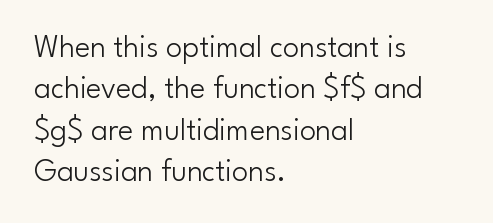
The image shows 32 px light sans-serif type, upright; set left-aligned, normal line spacing (1.29x), normal letter spacing, not underlined; low stroke contrast and a small x-height.
